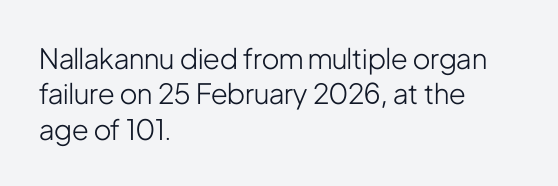
Q: Is the text bold? A: No.
Q: Is the text italic (slanted)? A: No, it is upright.
Q: Is the typeface a serif or a sans-serif typeface? A: Sans-serif.
Q: Is the text underlined? A: No.
Q: How is the paragraph aligned? A: Left-aligned.
Q: Is the spacing between letters normal or unusually wide? A: Normal.
Q: Is the spacing between lines tight, normal or loose? A: Normal.
Q: Width (condensed, normal, or wide)? A: Condensed.
Q: Stroke contrast? A: Low.
Q: x-height? A: Medium.
Q: Monospaced? A: No.
